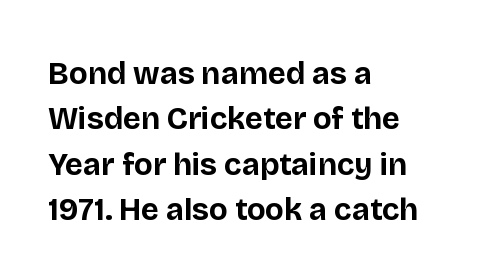
{"serif": "no", "italic": "no", "bold": "yes", "weight": "bold", "width": "normal", "stroke_contrast": "low", "x_height": "large", "monospaced": "no", "underline": "no", "align": "left", "line_spacing": "normal", "line_spacing_ratio": 1.46, "letter_spacing": "normal", "letter_spacing_em": 0.0, "glyph_px": 31}
